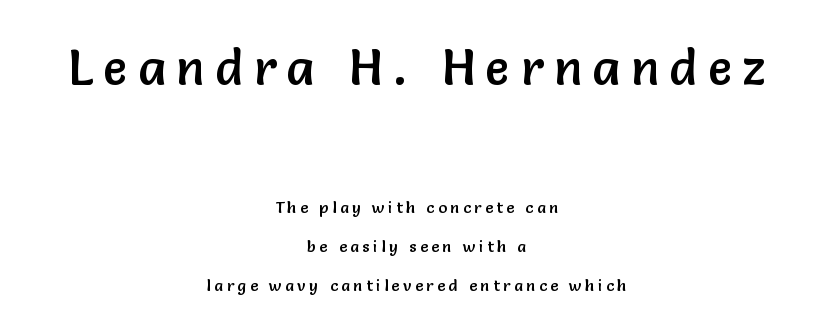
This rendering uses center alignment, leaving both contours irregular but symmetric. The type sits square on the baseline with zero lean. The rendering uses natural spacing where letterforms have individual widths. Is the lower block the larger one? No — the upper block carries the bigger type.
